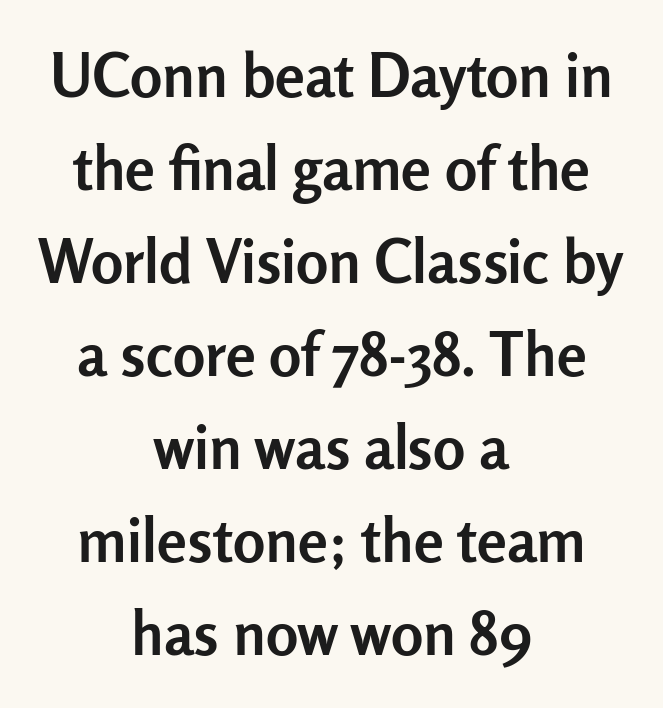
Here the glyphs are tracked normally, forming tight word shapes. Tall strokes in this sample are plumb rather than angled. The glyphs have the mass of a bold cut. The rendering uses natural spacing where letterforms have individual widths.
